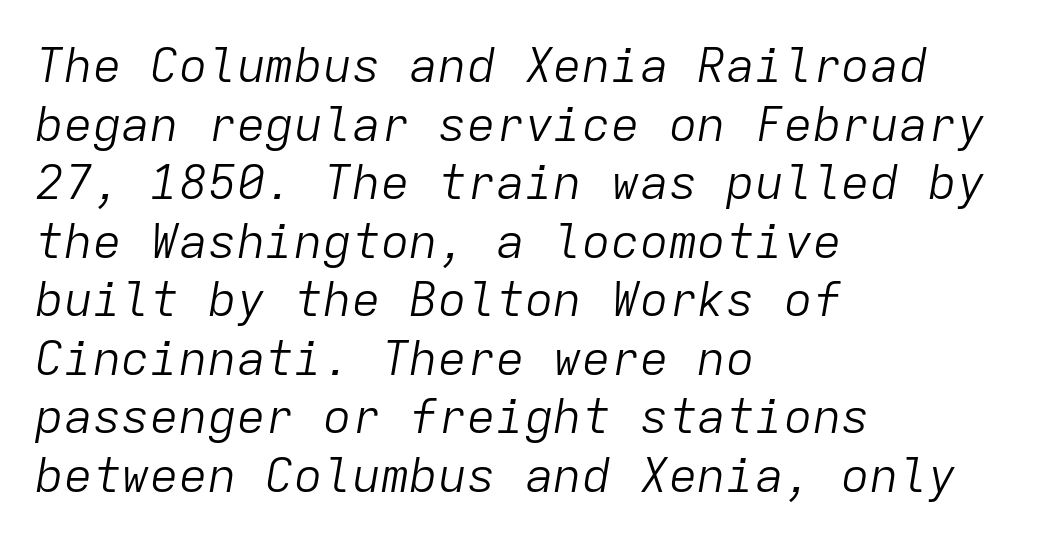
Q: Is the text bold? A: No.
Q: Is the text italic (slanted)? A: Yes, it leans right by about 9 degrees.
Q: Is the text underlined? A: No.
Q: How is the paragraph aligned? A: Left-aligned.
Q: Is the spacing between letters normal or unusually wide? A: Normal.
Q: Width (condensed, normal, or wide)? A: Normal.
Q: Stroke contrast? A: Low.
Q: x-height? A: Medium.
Q: Monospaced? A: Yes.
